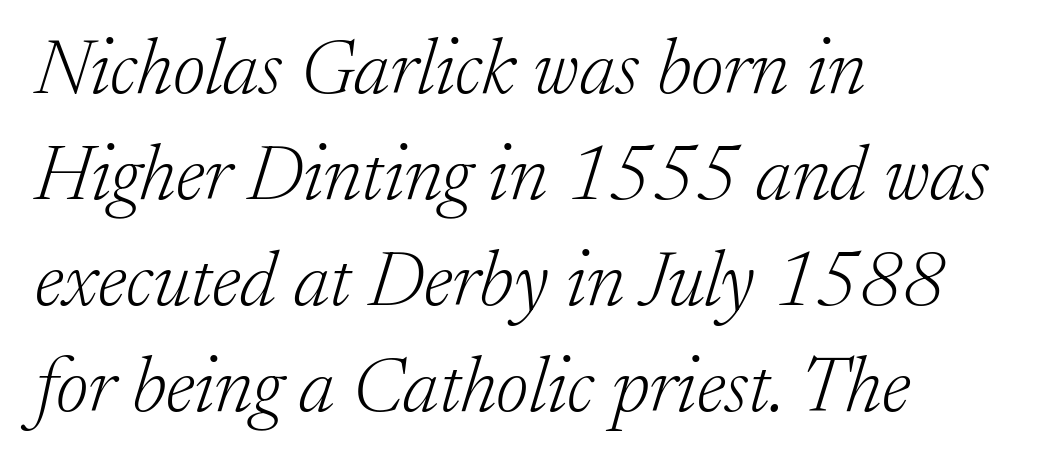
Q: Is the text bold? A: No.
Q: Is the text italic (slanted)? A: Yes, it leans right by about 17 degrees.
Q: Is the typeface a serif or a sans-serif typeface? A: Serif.
Q: Is the text underlined? A: No.
Q: How is the paragraph aligned? A: Left-aligned.
Q: Is the spacing between letters normal or unusually wide? A: Normal.
Q: Is the spacing between lines tight, normal or loose? A: Normal.
Q: Width (condensed, normal, or wide)? A: Normal.
Q: Stroke contrast? A: Low.
Q: x-height? A: Medium.
Q: Monospaced? A: No.
